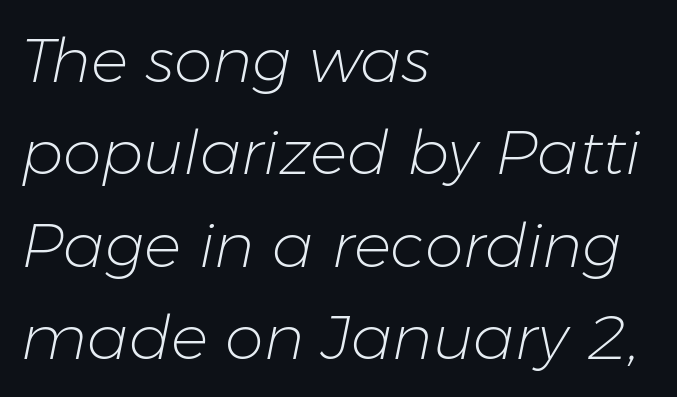
The image shows 62 px light type, italic (leaning right); set left-aligned, normal line spacing (1.49x), normal letter spacing, not underlined; low stroke contrast and a medium x-height.
